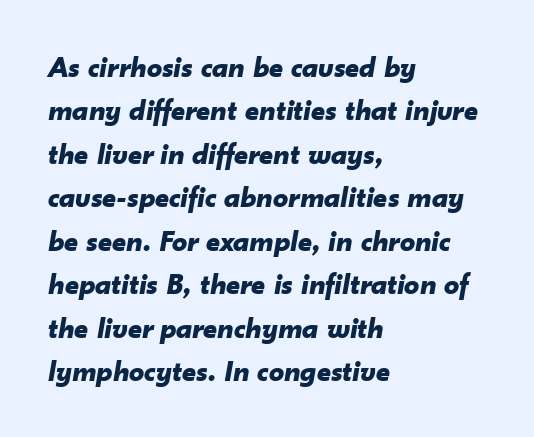
The image shows 30 px bold type, italic (leaning right); set left-aligned, normal line spacing (1.45x), normal letter spacing, not underlined; low stroke contrast and a small x-height.
